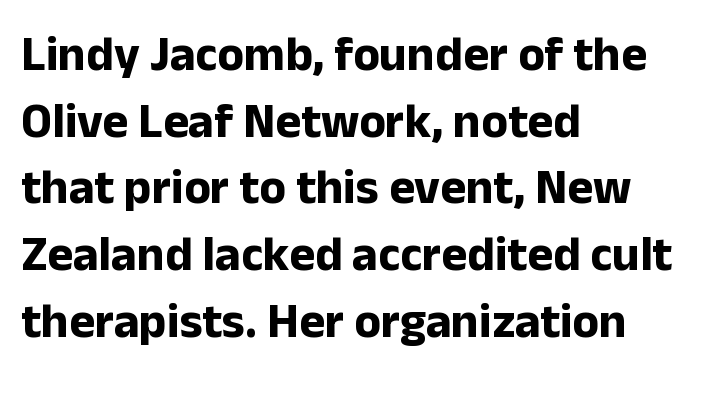
{"serif": "no", "italic": "no", "bold": "yes", "weight": "bold", "width": "normal", "stroke_contrast": "low", "x_height": "medium", "monospaced": "no", "underline": "no", "align": "left", "line_spacing": "normal", "line_spacing_ratio": 1.36, "letter_spacing": "normal", "letter_spacing_em": 0.0, "glyph_px": 49}
